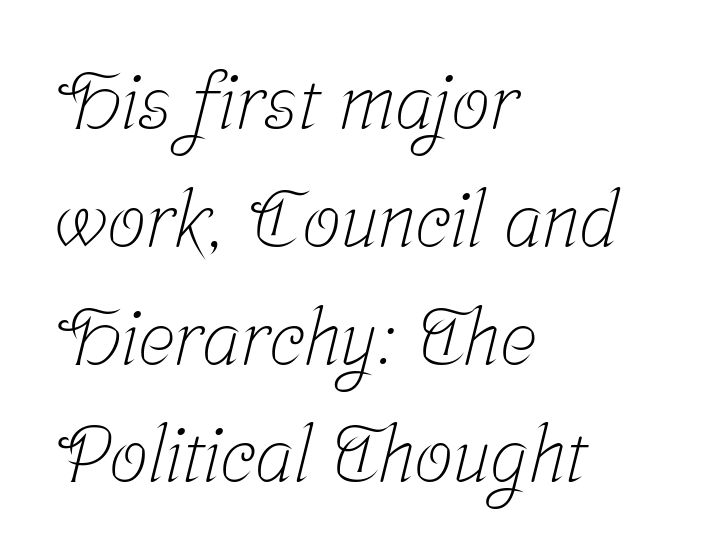
{"serif": "yes", "bold": "no", "weight": "light", "width": "condensed", "stroke_contrast": "low", "x_height": "medium", "monospaced": "no", "underline": "no", "align": "left", "line_spacing": "normal", "line_spacing_ratio": 1.53, "letter_spacing": "normal", "letter_spacing_em": 0.0, "glyph_px": 77}
